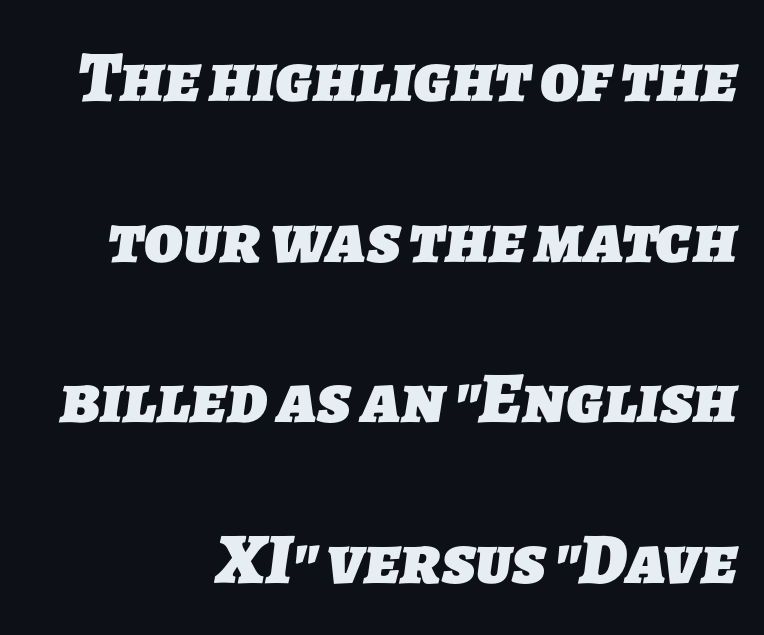
The image shows 72 px heavy sans-serif type; set right-aligned, loose line spacing (2.23x), normal letter spacing, not underlined; low stroke contrast and a medium x-height.
